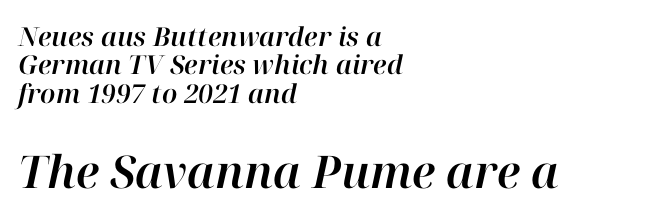
{"italic": "yes", "lean": "right", "slant_degrees": 12, "width": "normal", "stroke_contrast": "high", "x_height": "medium", "monospaced": "no", "underline": "no", "align": "left", "line_spacing": "tight", "line_spacing_ratio": 1.09, "letter_spacing": "normal", "letter_spacing_em": 0.0, "larger_block": "second", "size_ratio": 1.73, "glyph_px": 45}
